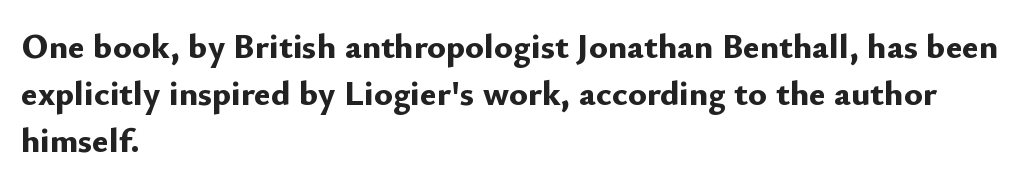
Q: Is the text bold? A: Yes.
Q: Is the text italic (slanted)? A: No, it is upright.
Q: Is the typeface a serif or a sans-serif typeface? A: Sans-serif.
Q: Is the text underlined? A: No.
Q: How is the paragraph aligned? A: Left-aligned.
Q: Is the spacing between letters normal or unusually wide? A: Normal.
Q: Is the spacing between lines tight, normal or loose? A: Normal.
Q: Width (condensed, normal, or wide)? A: Normal.
Q: Stroke contrast? A: Low.
Q: x-height? A: Small.
Q: Monospaced? A: No.
